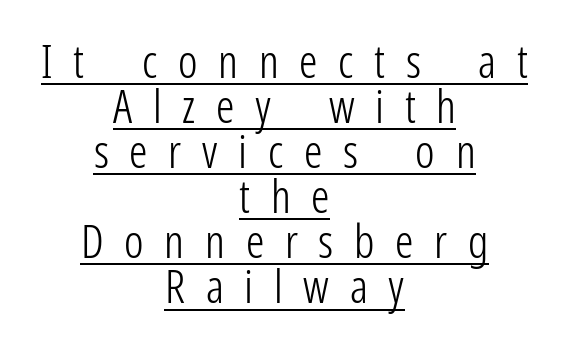
{"serif": "no", "italic": "no", "bold": "no", "weight": "light", "width": "condensed", "stroke_contrast": "low", "x_height": "medium", "monospaced": "no", "underline": "yes", "align": "center", "line_spacing": "tight", "line_spacing_ratio": 0.98, "letter_spacing": "wide", "letter_spacing_em": 0.45, "glyph_px": 46}
